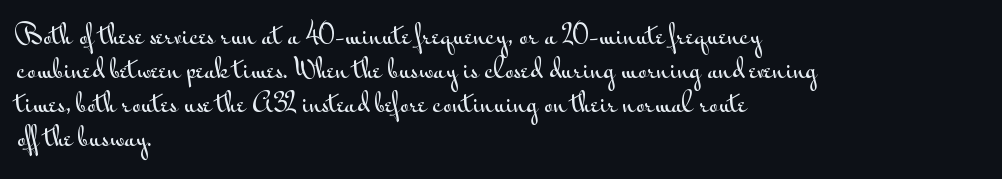
Q: Is the text italic (slanted)? A: Yes.
Q: Is the text underlined? A: No.
Q: How is the paragraph aligned? A: Left-aligned.
Q: Is the spacing between letters normal or unusually wide? A: Normal.
Q: Is the spacing between lines tight, normal or loose? A: Normal.
